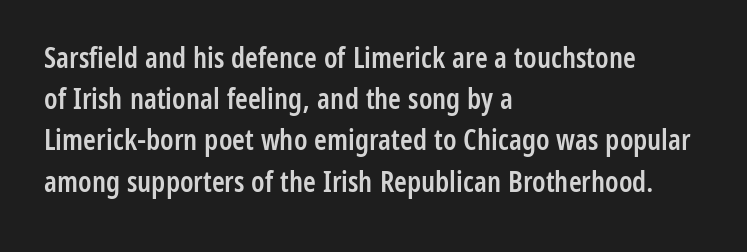
The image shows 29 px semibold, condensed sans-serif type, upright; set left-aligned, normal line spacing (1.42x), normal letter spacing, not underlined; low stroke contrast and a medium x-height.
